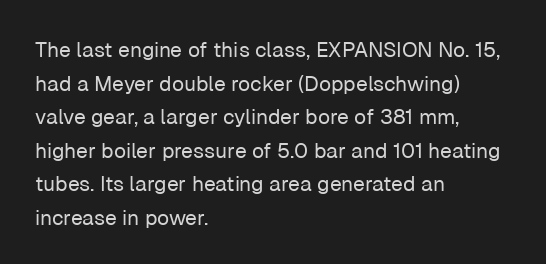
The font's upright variant was chosen for this text. Does the leading feel generous? No, just average. Letters rest on an invisible, unmarked baseline. Heft: none added — not bold. Typeset ragged right — the left edge is the straight one.
